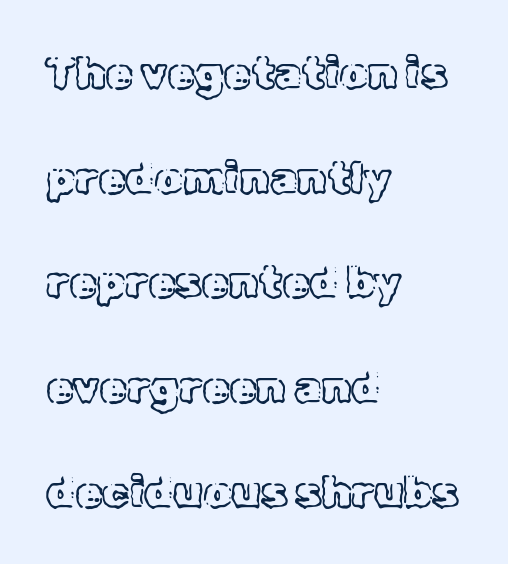
Q: Is the text italic (slanted)? A: No, it is upright.
Q: Is the text underlined? A: No.
Q: How is the paragraph aligned? A: Left-aligned.
Q: Is the spacing between letters normal or unusually wide? A: Normal.
Q: Is the spacing between lines tight, normal or loose? A: Loose.
Q: Width (condensed, normal, or wide)? A: Normal.
Q: x-height? A: Medium.
Q: Monospaced? A: No.
